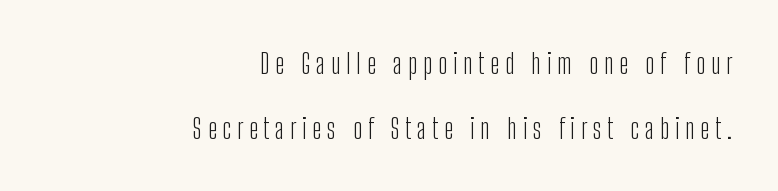
Q: Is the text bold? A: No.
Q: Is the text italic (slanted)? A: No, it is upright.
Q: Is the typeface a serif or a sans-serif typeface? A: Sans-serif.
Q: Is the text underlined? A: No.
Q: How is the paragraph aligned? A: Right-aligned.
Q: Is the spacing between letters normal or unusually wide? A: Unusually wide.
Q: Is the spacing between lines tight, normal or loose? A: Loose.
Q: Width (condensed, normal, or wide)? A: Condensed.
Q: Stroke contrast? A: Low.
Q: x-height? A: Medium.
Q: Monospaced? A: No.
